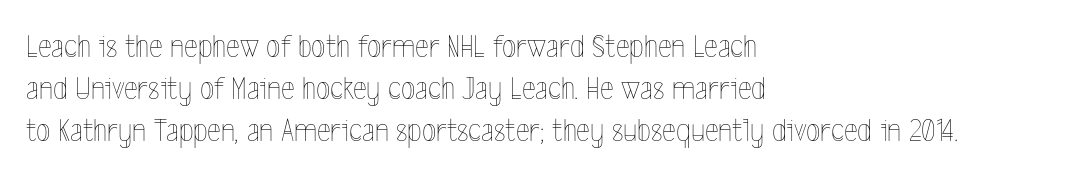
Q: Is the text bold? A: No.
Q: Is the text italic (slanted)? A: No, it is upright.
Q: Is the text underlined? A: No.
Q: How is the paragraph aligned? A: Left-aligned.
Q: Is the spacing between letters normal or unusually wide? A: Normal.
Q: Is the spacing between lines tight, normal or loose? A: Normal.
Q: Width (condensed, normal, or wide)? A: Condensed.
Q: x-height? A: Medium.
Q: Monospaced? A: No.
